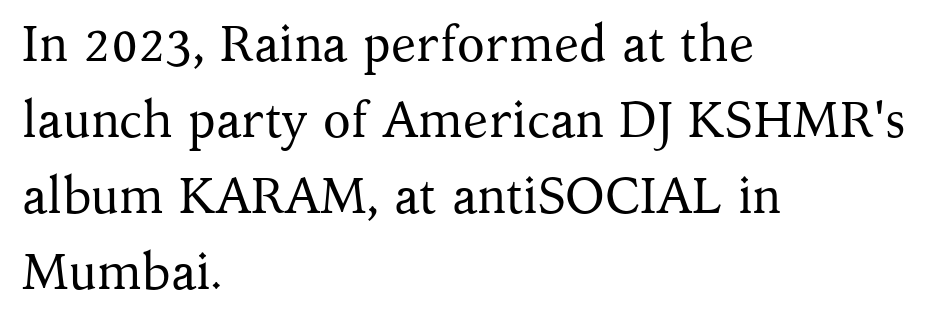
{"serif": "yes", "italic": "no", "bold": "no", "weight": "regular", "width": "normal", "stroke_contrast": "medium", "x_height": "medium", "monospaced": "no", "underline": "no", "align": "left", "line_spacing": "normal", "line_spacing_ratio": 1.49, "letter_spacing": "normal", "letter_spacing_em": 0.0, "glyph_px": 51}
